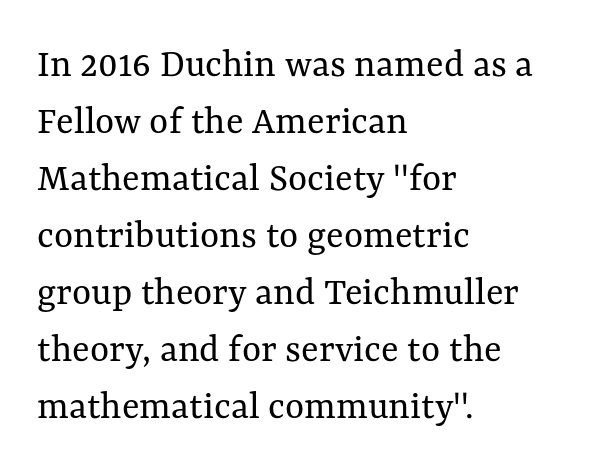
{"italic": "no", "bold": "no", "weight": "regular", "width": "normal", "stroke_contrast": "medium", "x_height": "medium", "monospaced": "no", "underline": "no", "align": "left", "line_spacing": "normal", "line_spacing_ratio": 1.39, "letter_spacing": "normal", "letter_spacing_em": 0.0, "glyph_px": 41}
